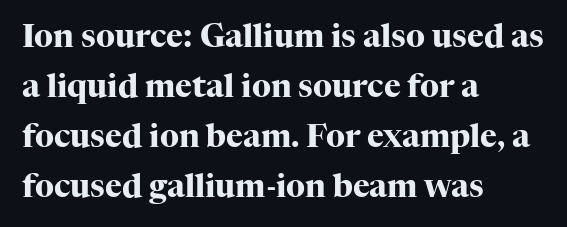
The image shows 32 px heavy serif type, upright; set left-aligned, normal line spacing (1.56x), normal letter spacing, not underlined; high stroke contrast and a medium x-height.
